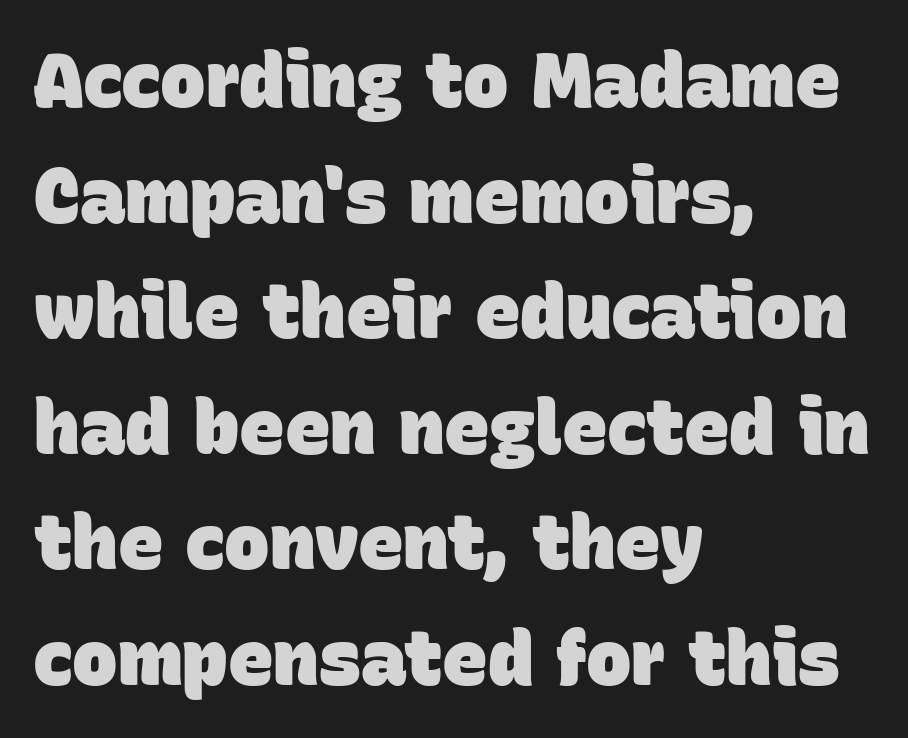
Visually the block forms a straight wall on the left and a jagged coastline on the right. The face used here has the dense, thick strokes of a bold. In terms of letterform style, serifs are entirely absent. Spacing between characters is what you'd get straight out of the box. The letters advance in unequal steps, a hallmark of proportional type.
